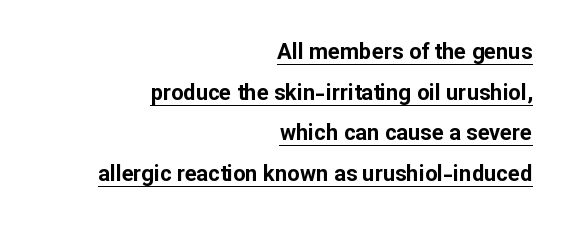
The image shows 22 px bold type, upright; set right-aligned, line spacing 1.85x, normal letter spacing, underlined.
